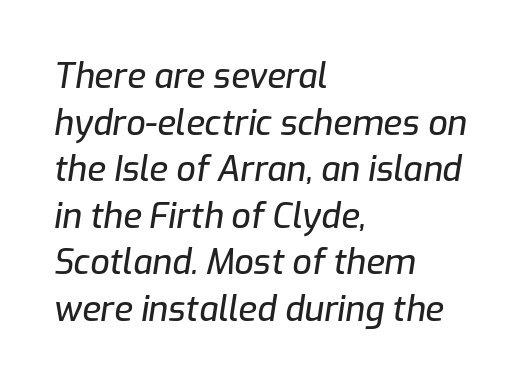
Vertically, the passage feels balanced, rows spaced as you'd expect. You could not count columns in this text — the font is proportionally spaced. How are the letters spaced? Ordinarily, with no added tracking. When letters slant like this, we call the style italic. Short and long lines alike share a common starting point at left. The words here are not underlined.
